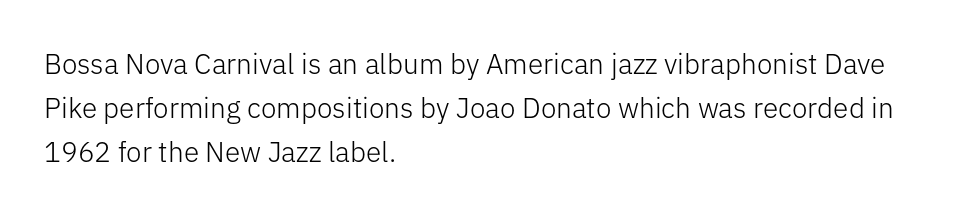
{"serif": "no", "italic": "no", "bold": "no", "weight": "light", "width": "normal", "stroke_contrast": "low", "x_height": "medium", "monospaced": "no", "underline": "no", "align": "left", "line_spacing": "normal", "line_spacing_ratio": 1.58, "letter_spacing": "normal", "letter_spacing_em": 0.0, "glyph_px": 28}
